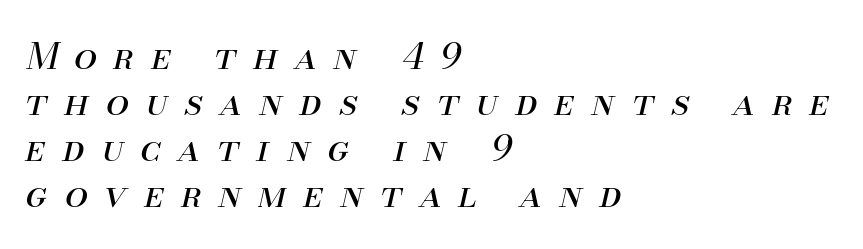
Q: Is the text bold? A: No.
Q: Is the text italic (slanted)? A: Yes, it leans right by about 13 degrees.
Q: Is the text underlined? A: No.
Q: How is the paragraph aligned? A: Left-aligned.
Q: Is the spacing between letters normal or unusually wide? A: Unusually wide.
Q: Width (condensed, normal, or wide)? A: Normal.
Q: Stroke contrast? A: Medium.
Q: x-height? A: Small.
Q: Monospaced? A: No.
